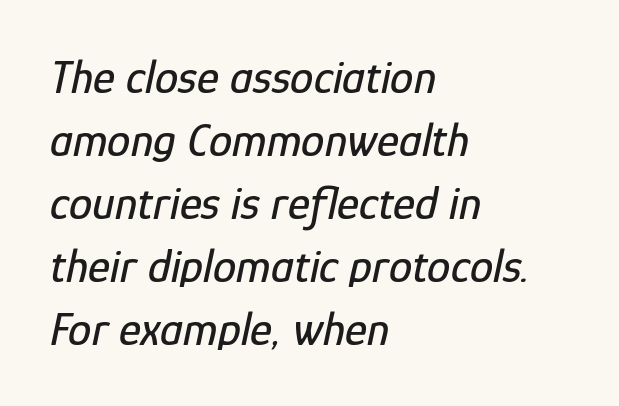
The image shows 47 px condensed type, italic (leaning right); set left-aligned, normal line spacing (1.34x), normal letter spacing, not underlined; low stroke contrast and a medium x-height.
